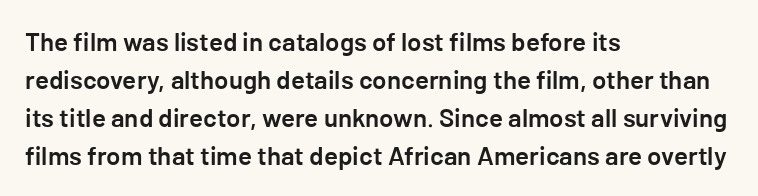
The image shows 26 px text type, upright; set left-aligned, normal line spacing (1.46x), normal letter spacing, not underlined.
